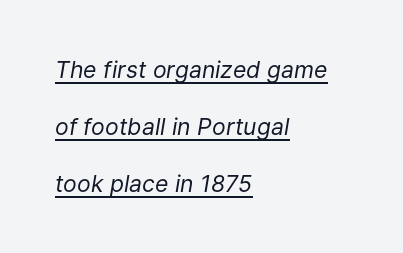
The image shows 23 px text type, italic (leaning right); set left-aligned, loose line spacing (2.47x), normal letter spacing, underlined.
